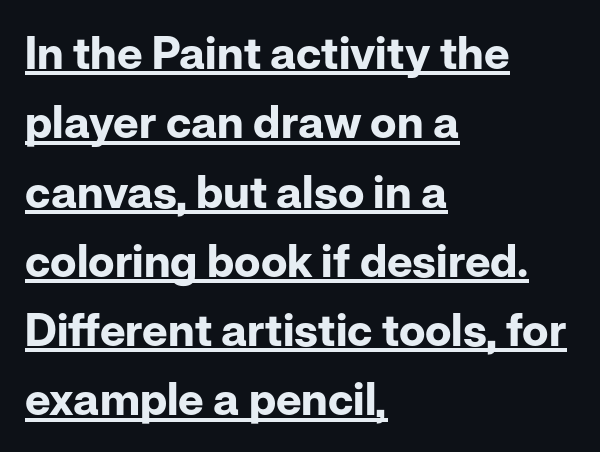
The image shows 45 px bold sans-serif type, upright; set left-aligned, normal line spacing (1.54x), normal letter spacing, underlined; low stroke contrast and a medium x-height.
